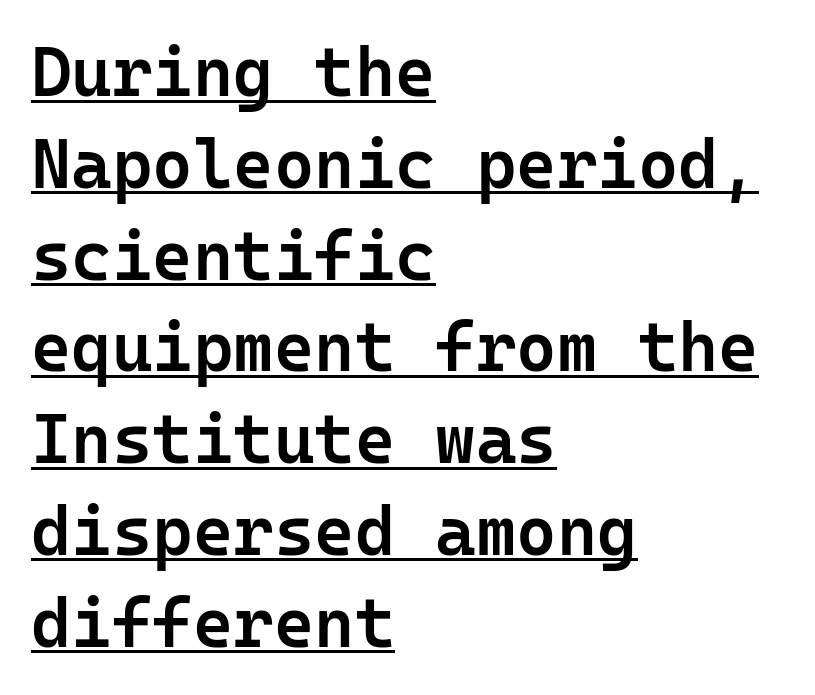
The image shows 69 px semibold sans-serif type, upright, monospaced; set left-aligned, normal line spacing (1.33x), normal letter spacing, underlined; low stroke contrast and a medium x-height.
